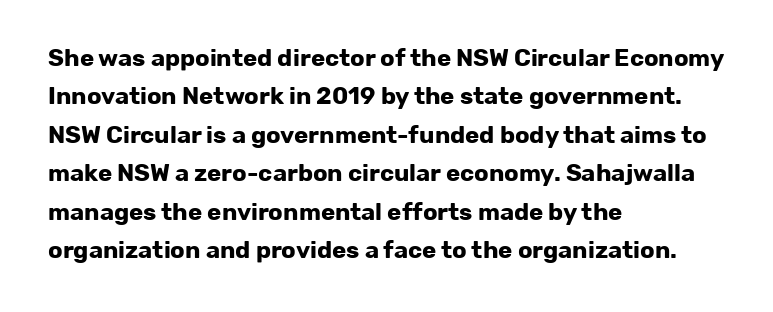
Check the space under the baseline: it is left empty. A classic flush-left, rag-right setting is used for this passage. These lines sit exactly where default settings would place them. Students, note that the glyphs here touch the page at normal intervals. The type sits square on the baseline with zero lean.
